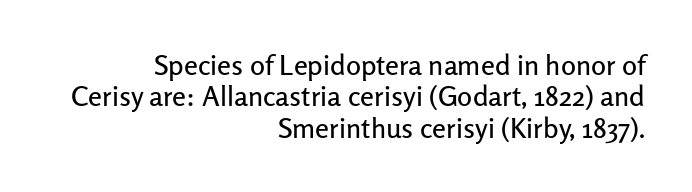
Layout note: lines flush right. You can tell from the bare stems that sans-serif type was used. Beneath every word, the page is bare. Each word holds together tightly as a unit, with standard inter-letter gaps.
